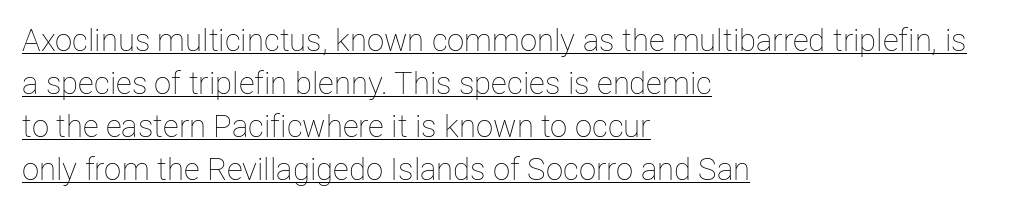
No extra tracking has been applied to these lines. Do the characters align in a grid? No, the font is proportional. The rendered words wear a rule along their underside. The type sits square on the baseline with zero lean. Summary of vertical rhythm: regular, with standard interline spacing.
